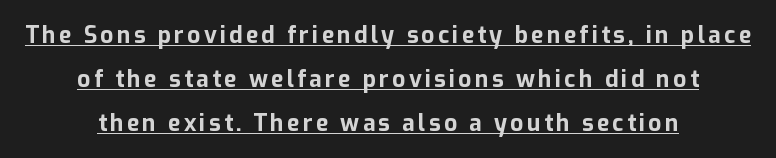
{"italic": "no", "bold": "yes", "underline": "yes", "align": "center", "line_spacing": "loose", "line_spacing_ratio": 1.91, "glyph_px": 23}
